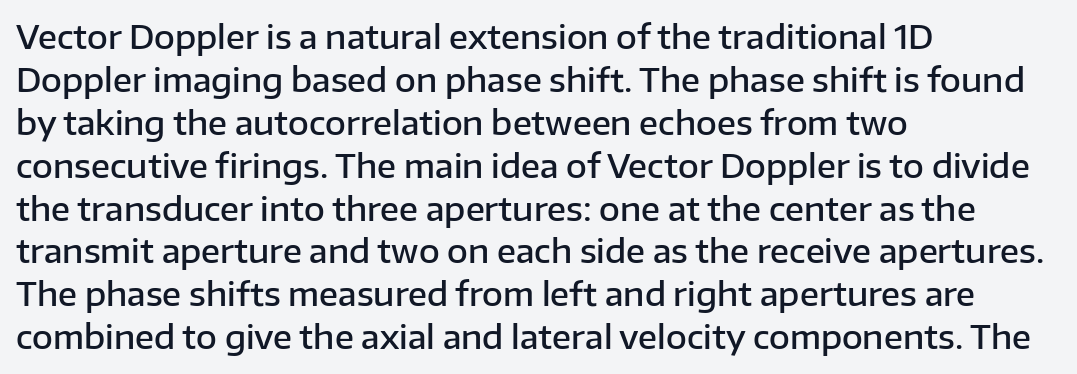
{"serif": "no", "italic": "no", "bold": "semi", "weight": "semibold", "width": "normal", "stroke_contrast": "low", "x_height": "medium", "monospaced": "no", "underline": "no", "align": "left", "line_spacing": "normal", "line_spacing_ratio": 1.34, "letter_spacing": "normal", "letter_spacing_em": 0.0, "glyph_px": 32}
